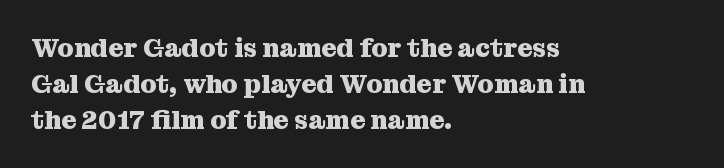
{"italic": "no", "bold": "yes", "underline": "no", "align": "left", "line_spacing": "normal", "line_spacing_ratio": 1.38, "letter_spacing": "normal", "letter_spacing_em": 0.0, "glyph_px": 26}
